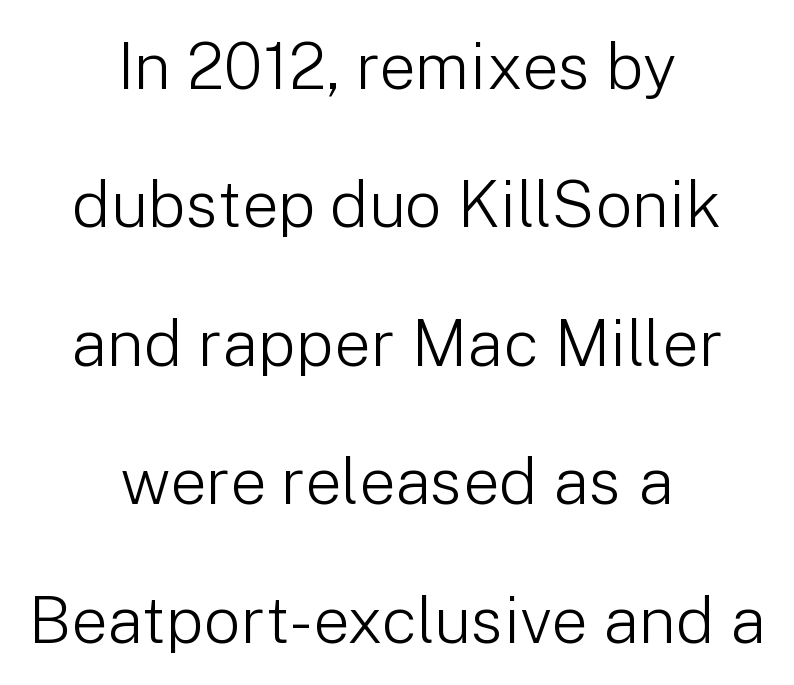
Glance below the letters and you will spot only blank space. Posture: straight, roman, zero tilt. The rag falls on both sides of this text block equally. No extra ink here — the face is not bold.
